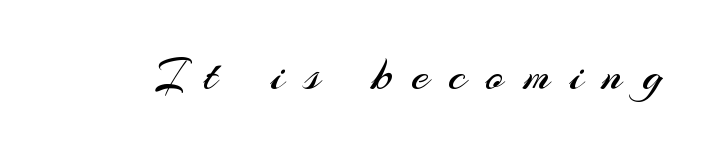
Font category for this specimen: sans-serif. You could not count columns in this text — the font is proportionally spaced. Descender tails drop into unmarked territory.
